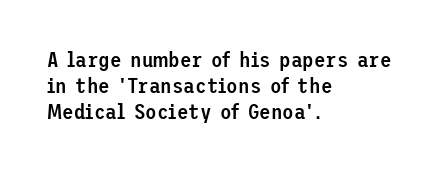
Set as a demibold, roughly 600 on the weight scale. Letter spacing: default. Where is the straight margin? On the left. Designer's note — italics off, roman on. Descenders are the only things crossing below the line.
